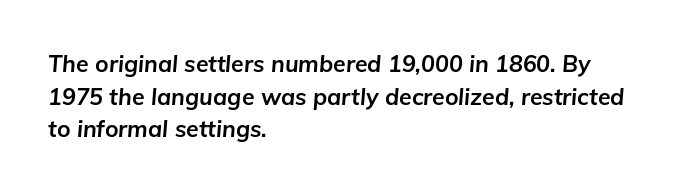
{"italic": "yes", "lean": "right", "slant_degrees": 5, "bold": "yes", "underline": "no", "align": "left", "line_spacing": "normal", "line_spacing_ratio": 1.42, "letter_spacing": "normal", "letter_spacing_em": 0.0, "glyph_px": 23}
